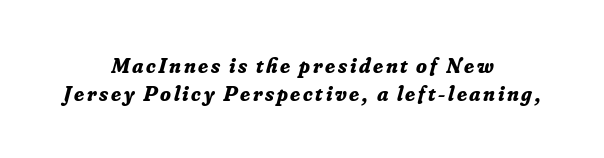
Q: Is the text bold? A: Yes.
Q: Is the text italic (slanted)? A: Yes, it leans right by about 16 degrees.
Q: Is the text underlined? A: No.
Q: How is the paragraph aligned? A: Centered.
Q: Is the spacing between lines tight, normal or loose? A: Normal.
